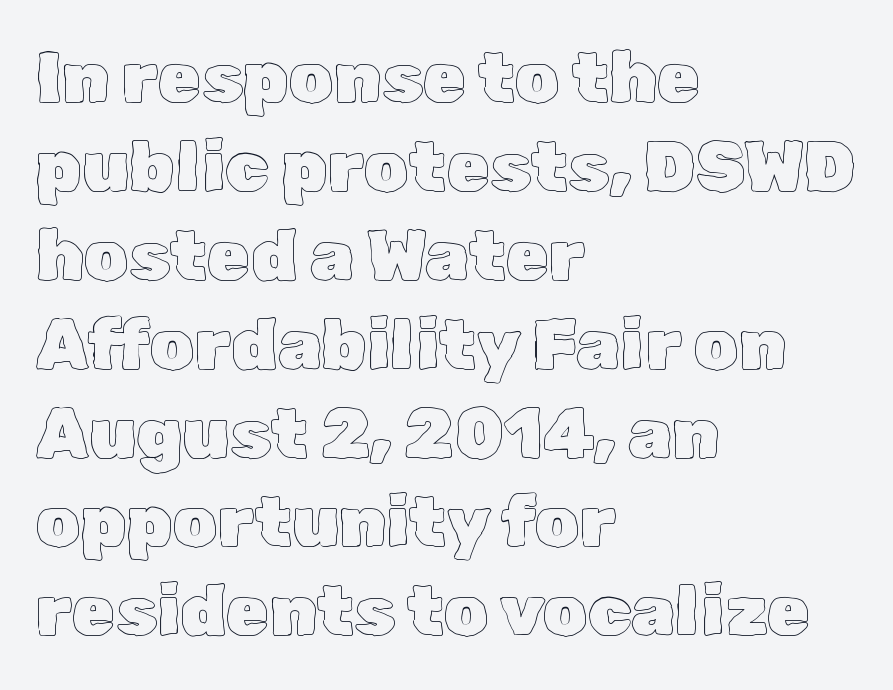
The image shows 70 px text type, upright; set left-aligned, normal line spacing (1.27x), normal letter spacing, not underlined; a medium x-height.
